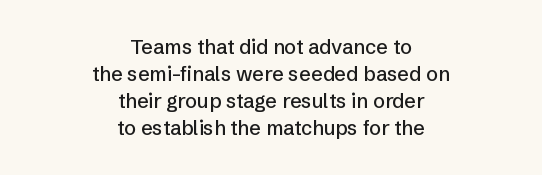
Q: Is the text italic (slanted)? A: No, it is upright.
Q: Is the text underlined? A: No.
Q: How is the paragraph aligned? A: Centered.
Q: Is the spacing between letters normal or unusually wide? A: Normal.
Q: Is the spacing between lines tight, normal or loose? A: Normal.
